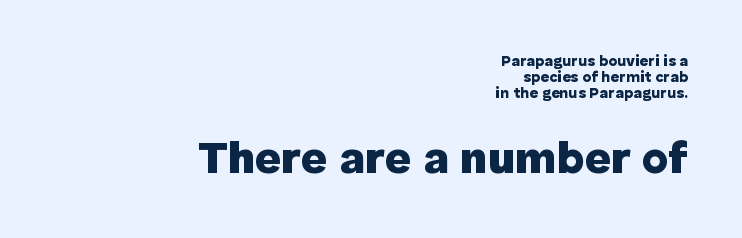
Descender tails drop into unmarked territory. Default kerning and tracking; the words read as compact shapes. The space between consecutive lines is stingy. These lines are rendered in a variable-pitch font. Is the lower block the larger one? Yes — the lower block carries the bigger type.
